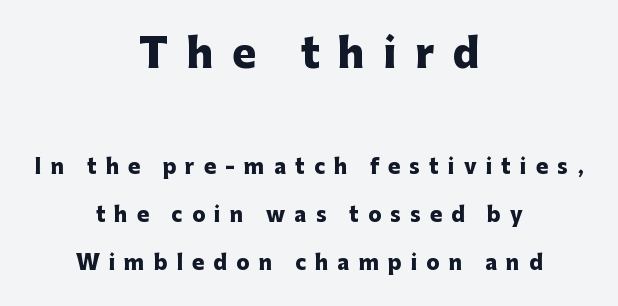
The image shows 40 px heavy sans-serif type, upright; set centered, loose line spacing (2.4x), unusually wide letter spacing (+0.46 em), not underlined; the first (top) block is 2.0x larger; low stroke contrast and a medium x-height.
